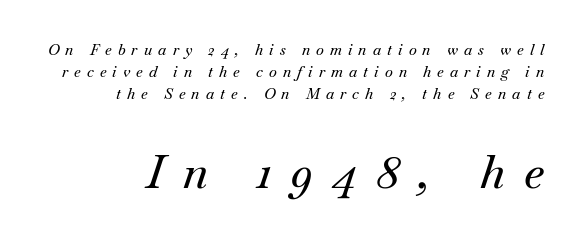
The image shows 46 px serif type, italic (leaning right); set right-aligned, normal line spacing (1.46x), unusually wide letter spacing (+0.41 em), not underlined; the second (bottom) block is 3.07x larger; medium stroke contrast and a small x-height.
